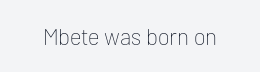
The image shows 23 px text type, upright; set normal letter spacing, not underlined.
